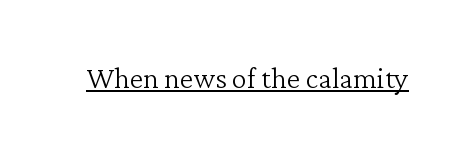
Q: Is the text bold? A: No.
Q: Is the text italic (slanted)? A: No, it is upright.
Q: Is the typeface a serif or a sans-serif typeface? A: Serif.
Q: Is the text underlined? A: Yes.
Q: Is the spacing between letters normal or unusually wide? A: Normal.
Q: Width (condensed, normal, or wide)? A: Normal.
Q: Stroke contrast? A: Low.
Q: x-height? A: Medium.
Q: Monospaced? A: No.
